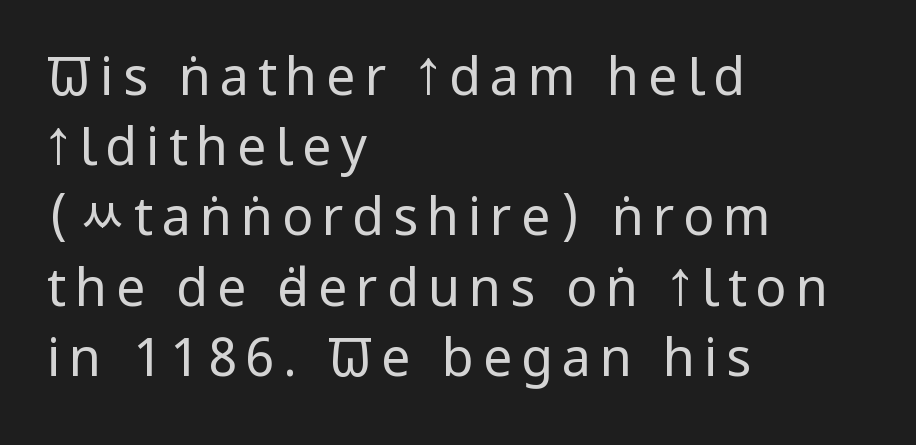
Q: Is the text bold? A: No.
Q: Is the text italic (slanted)? A: No, it is upright.
Q: Is the typeface a serif or a sans-serif typeface? A: Sans-serif.
Q: Is the text underlined? A: No.
Q: How is the paragraph aligned? A: Left-aligned.
Q: Is the spacing between lines tight, normal or loose? A: Normal.
Q: Width (condensed, normal, or wide)? A: Condensed.
Q: Stroke contrast? A: Low.
Q: x-height? A: Large.
Q: Monospaced? A: No.
